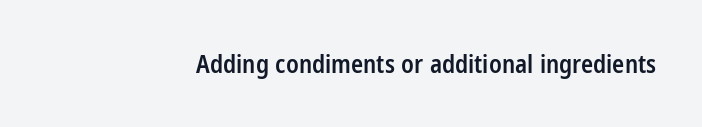
Q: Is the text bold? A: Semi-bold.
Q: Is the text italic (slanted)? A: No, it is upright.
Q: Is the text underlined? A: No.
Q: Is the spacing between letters normal or unusually wide? A: Normal.
